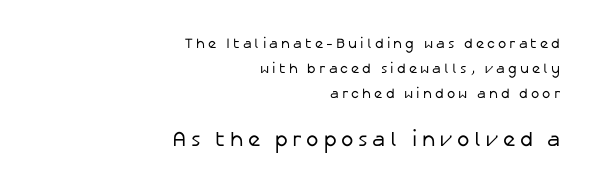
{"italic": "no", "bold": "no", "underline": "no", "align": "right", "line_spacing_ratio": 1.8, "letter_spacing": "wide", "letter_spacing_em": 0.22, "larger_block": "second", "size_ratio": 1.5, "glyph_px": 21}
